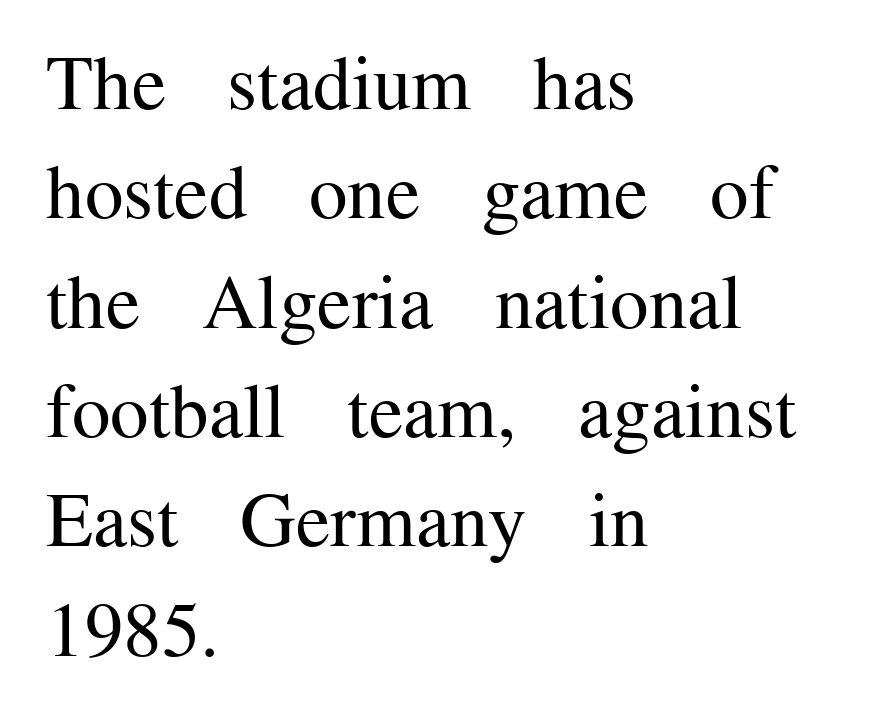
The strokes are not fattened; the text isn't bold. The letters advance in unequal steps, a hallmark of proportional type. Tracking value appears to be zero — textbook default spacing. Notice how the passage keeps a crisp vertical edge on the left only.
